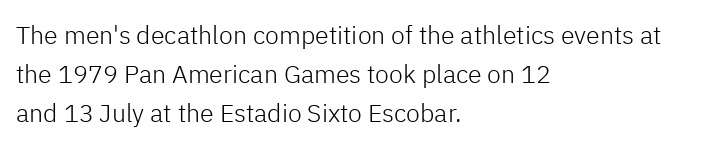
Q: Is the text bold? A: No.
Q: Is the text italic (slanted)? A: No, it is upright.
Q: Is the text underlined? A: No.
Q: How is the paragraph aligned? A: Left-aligned.
Q: Is the spacing between letters normal or unusually wide? A: Normal.
Q: Is the spacing between lines tight, normal or loose? A: Normal.
